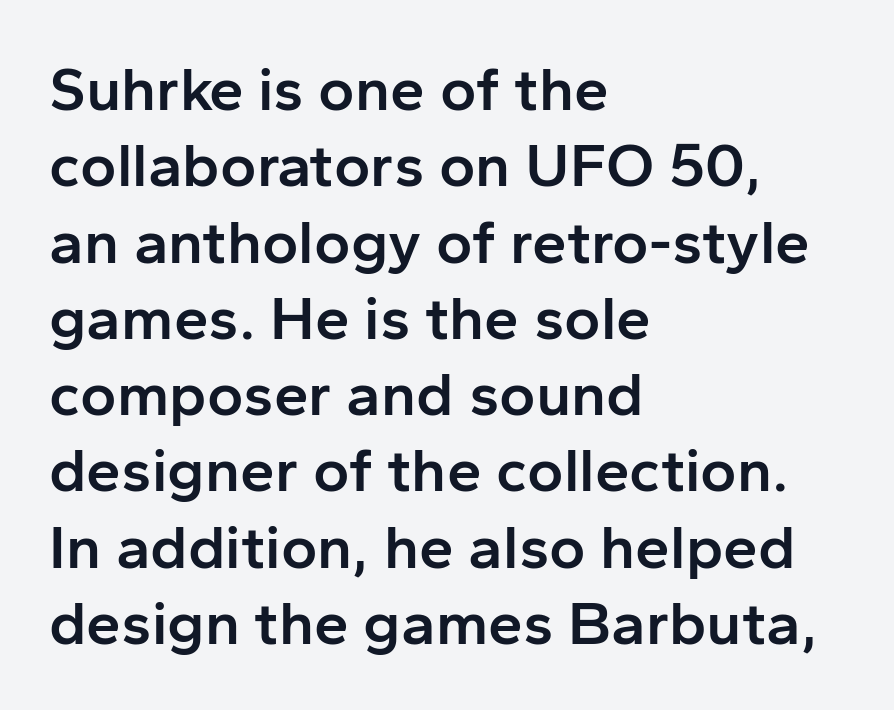
{"serif": "no", "italic": "no", "bold": "semi", "weight": "semibold", "width": "normal", "stroke_contrast": "low", "x_height": "medium", "monospaced": "no", "underline": "no", "align": "left", "line_spacing_ratio": 1.23, "letter_spacing": "normal", "letter_spacing_em": 0.0, "glyph_px": 62}
